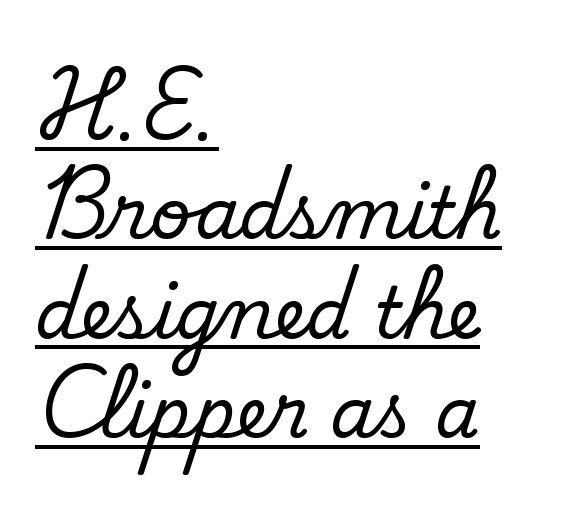
{"serif": "no", "bold": "no", "weight": "regular", "width": "normal", "stroke_contrast": "low", "x_height": "small", "monospaced": "no", "underline": "yes", "align": "left", "line_spacing": "normal", "line_spacing_ratio": 1.4, "letter_spacing": "normal", "letter_spacing_em": 0.0, "glyph_px": 71}
